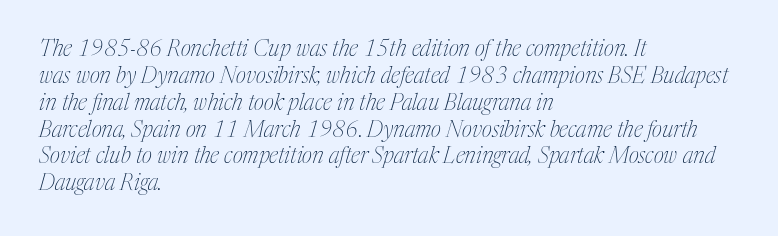
{"italic": "yes", "lean": "right", "slant_degrees": 17, "bold": "no", "underline": "no", "align": "left", "line_spacing_ratio": 1.22, "letter_spacing": "normal", "letter_spacing_em": 0.0, "glyph_px": 22}
